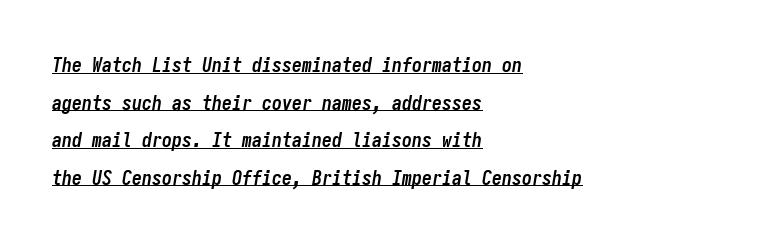
Q: Is the text bold? A: Yes.
Q: Is the text italic (slanted)? A: Yes, it leans right by about 9 degrees.
Q: Is the text underlined? A: Yes.
Q: How is the paragraph aligned? A: Left-aligned.
Q: Is the spacing between letters normal or unusually wide? A: Normal.
